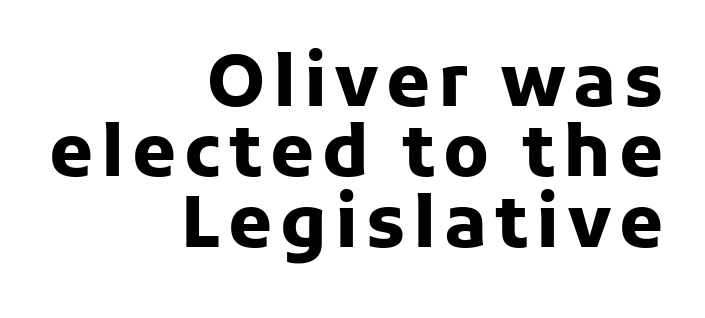
Q: Is the text bold? A: Yes.
Q: Is the text italic (slanted)? A: No, it is upright.
Q: Is the typeface a serif or a sans-serif typeface? A: Sans-serif.
Q: Is the text underlined? A: No.
Q: How is the paragraph aligned? A: Right-aligned.
Q: Is the spacing between lines tight, normal or loose? A: Tight.
Q: Width (condensed, normal, or wide)? A: Normal.
Q: Stroke contrast? A: Low.
Q: x-height? A: Medium.
Q: Monospaced? A: No.
